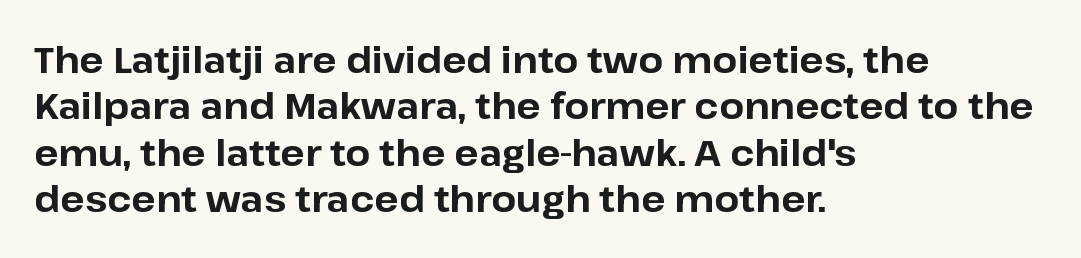
Q: Is the text bold? A: Yes.
Q: Is the text italic (slanted)? A: No, it is upright.
Q: Is the typeface a serif or a sans-serif typeface? A: Sans-serif.
Q: Is the text underlined? A: No.
Q: How is the paragraph aligned? A: Left-aligned.
Q: Is the spacing between letters normal or unusually wide? A: Normal.
Q: Is the spacing between lines tight, normal or loose? A: Normal.
Q: Width (condensed, normal, or wide)? A: Normal.
Q: Stroke contrast? A: Low.
Q: x-height? A: Medium.
Q: Monospaced? A: No.
